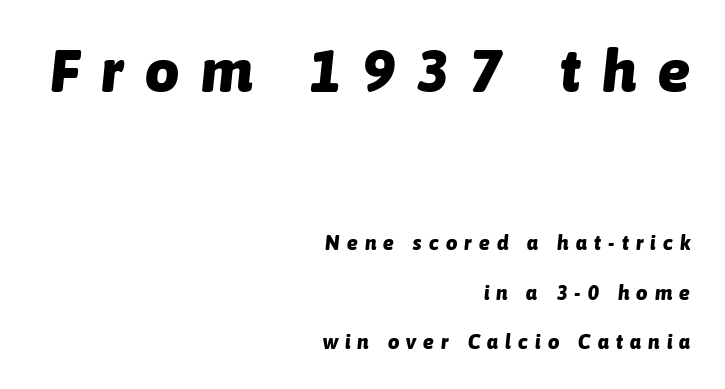
Just letters on the line, the space beneath them empty. Is there much room between lines? Yes — plenty of vertical air separates them. The lines are quadded right. The face used here is proportionally spaced, like ordinary book or web type.
